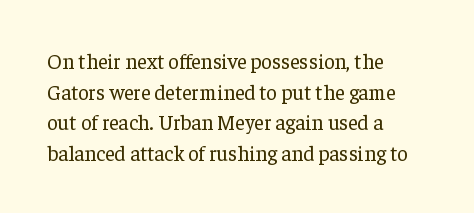
The image shows 21 px text type, upright; set left-aligned, normal line spacing (1.46x), normal letter spacing, not underlined.
